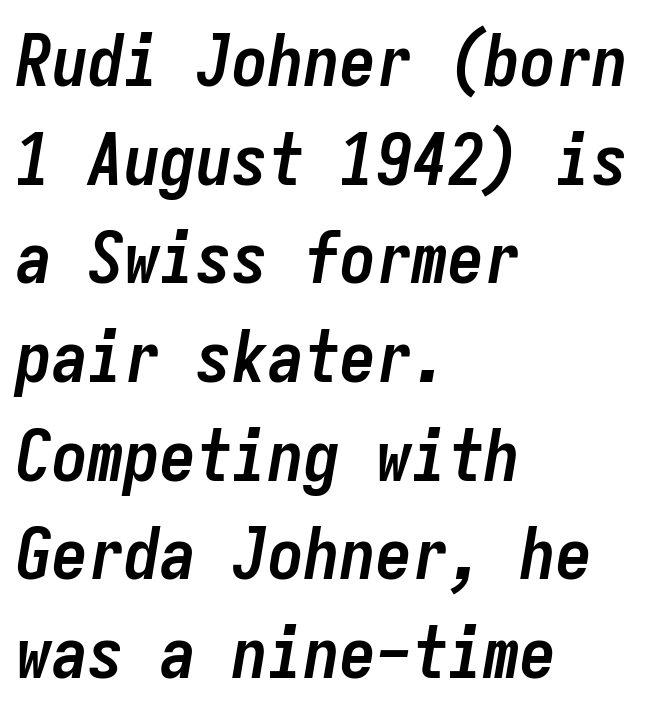
Q: Is the text bold? A: Yes.
Q: Is the text italic (slanted)? A: Yes, it leans right by about 9 degrees.
Q: Is the text underlined? A: No.
Q: How is the paragraph aligned? A: Left-aligned.
Q: Is the spacing between letters normal or unusually wide? A: Normal.
Q: Is the spacing between lines tight, normal or loose? A: Normal.
Q: Width (condensed, normal, or wide)? A: Condensed.
Q: Stroke contrast? A: Low.
Q: x-height? A: Medium.
Q: Monospaced? A: Yes.
